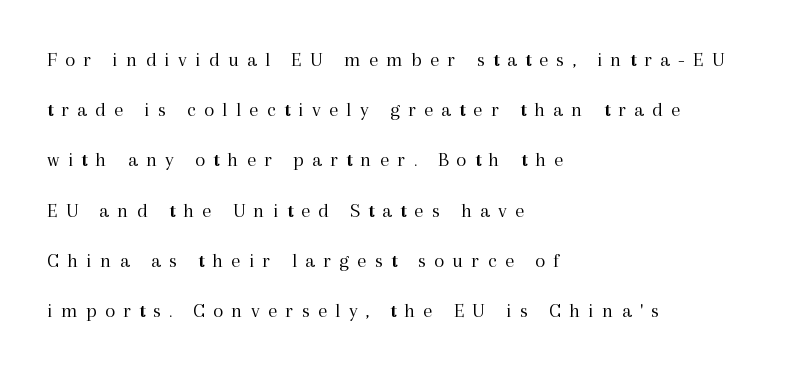
The image shows 21 px text type, upright; set left-aligned, loose line spacing (2.39x), unusually wide letter spacing (+0.39 em), not underlined.
